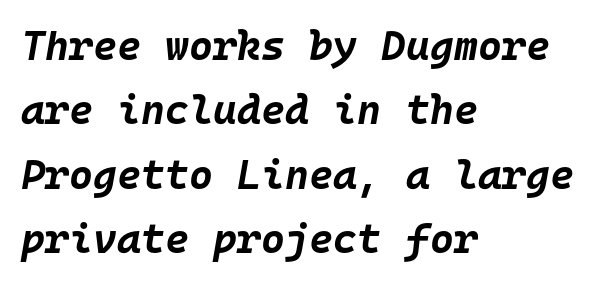
The image shows 41 px bold type, italic (leaning right), monospaced; set left-aligned, normal line spacing (1.57x), normal letter spacing, not underlined; low stroke contrast and a large x-height.
